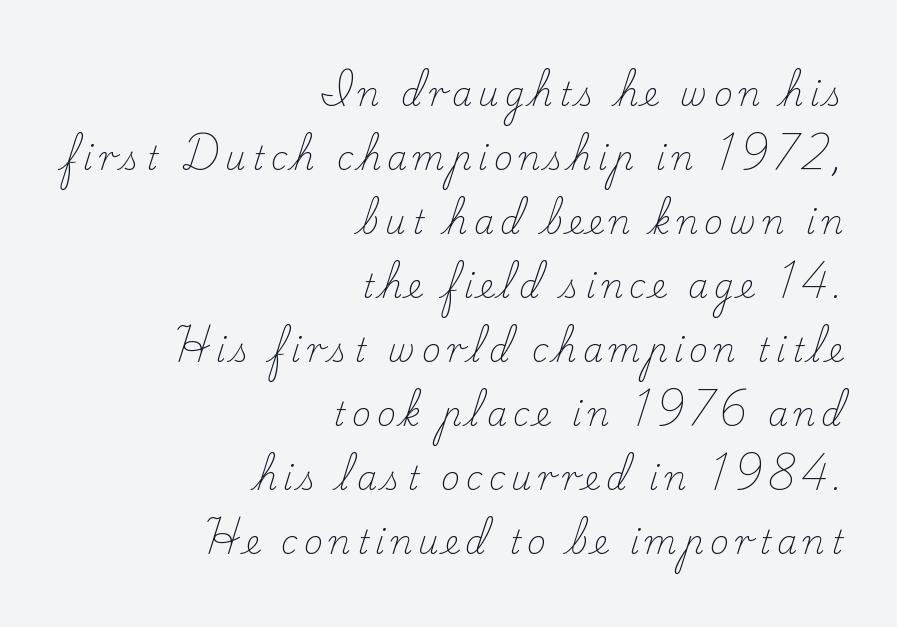
The image shows 32 px light serif type; set right-aligned, loose line spacing (2.0x), not underlined; low stroke contrast and a small x-height.
